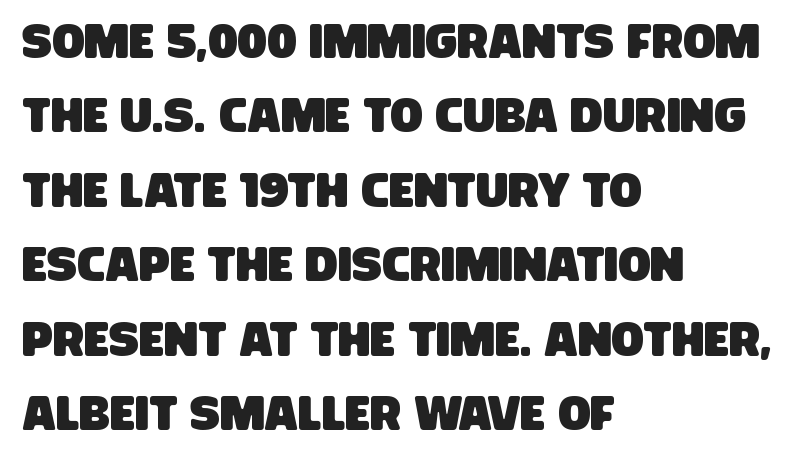
The image shows 48 px condensed sans-serif type; set left-aligned, normal line spacing (1.55x), normal letter spacing, not underlined; low stroke contrast and a large x-height.
